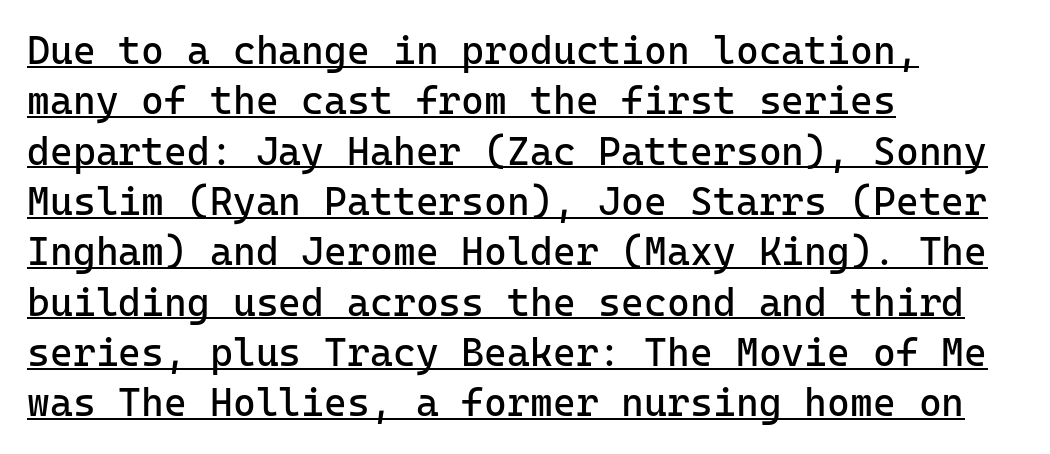
Q: Is the text bold? A: No.
Q: Is the text italic (slanted)? A: No, it is upright.
Q: Is the typeface a serif or a sans-serif typeface? A: Sans-serif.
Q: Is the text underlined? A: Yes.
Q: How is the paragraph aligned? A: Left-aligned.
Q: Is the spacing between letters normal or unusually wide? A: Normal.
Q: Is the spacing between lines tight, normal or loose? A: Normal.
Q: Width (condensed, normal, or wide)? A: Normal.
Q: Stroke contrast? A: Low.
Q: x-height? A: Medium.
Q: Monospaced? A: Yes.
